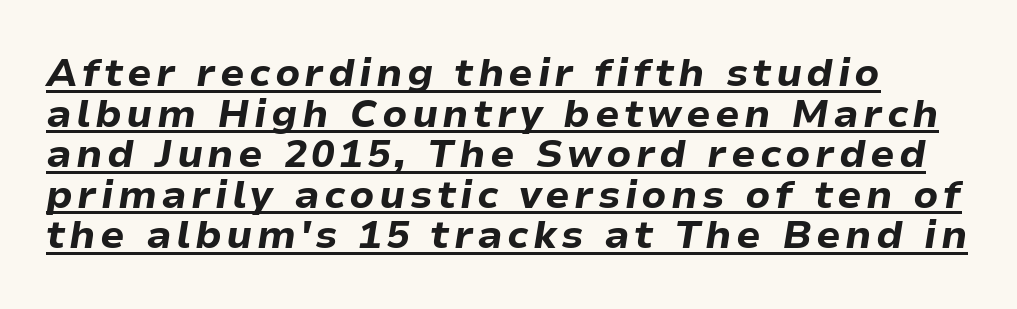
{"italic": "yes", "lean": "right", "slant_degrees": 9, "bold": "yes", "weight": "bold", "width": "normal", "stroke_contrast": "low", "x_height": "medium", "monospaced": "no", "underline": "yes", "line_spacing": "tight", "line_spacing_ratio": 1.04, "glyph_px": 39}
